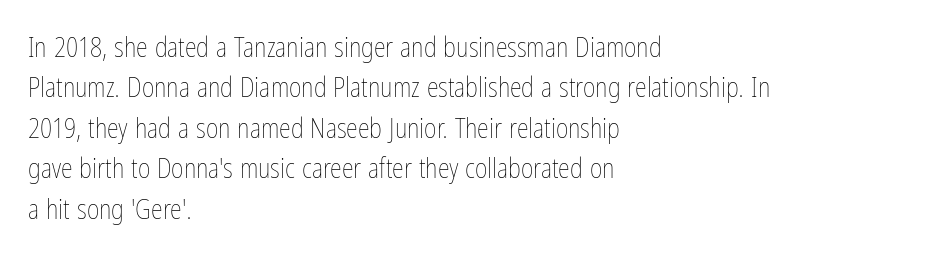
Q: Is the text bold? A: No.
Q: Is the text italic (slanted)? A: No, it is upright.
Q: Is the text underlined? A: No.
Q: How is the paragraph aligned? A: Left-aligned.
Q: Is the spacing between letters normal or unusually wide? A: Normal.
Q: Is the spacing between lines tight, normal or loose? A: Normal.
